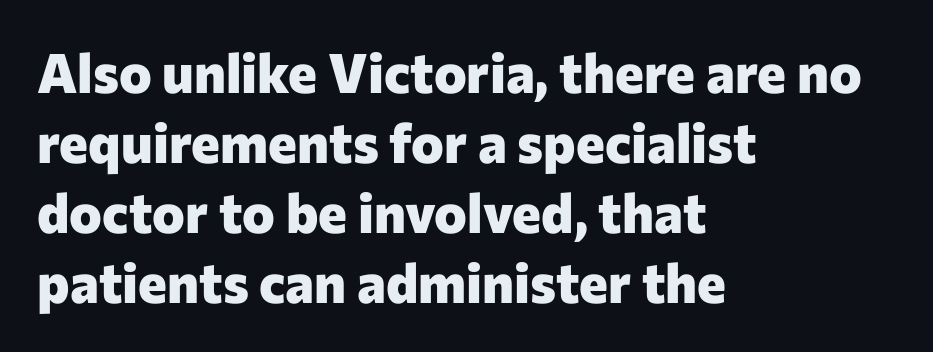
You could call the tracking neutral — neither tight nor loose. I'd call this a sans setting — the letters go barefoot. These lines sit exactly where default settings would place them. In terms of posture, this sample is upright.
